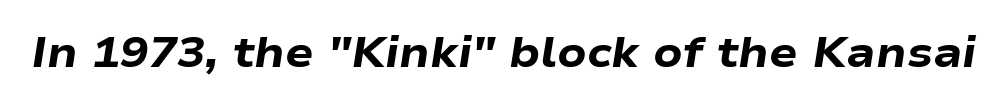
{"italic": "yes", "lean": "right", "slant_degrees": 9, "bold": "yes", "weight": "heavy", "width": "wide", "stroke_contrast": "low", "x_height": "medium", "monospaced": "no", "underline": "no", "letter_spacing": "normal", "letter_spacing_em": 0.0, "glyph_px": 42}
